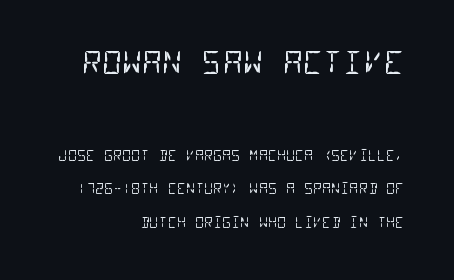
No word sits above an underline. Compared with a typical body face, this is equally light or lighter still. Nope, no serifs anywhere on these letters. The line texture is even and compact thanks to regular tracking. One-word summary of the alignment: right.
